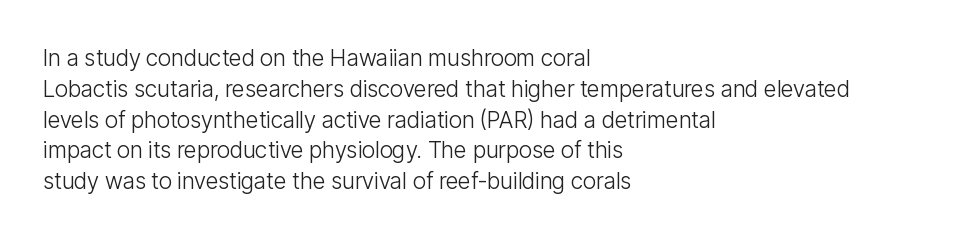
Descenders are the only things crossing below the line. The font sits on the lighter half of the weight spectrum, regular included. Does the copy run flush right? No — it runs flush left. Vertically, the passage feels balanced, rows spaced as you'd expect.
